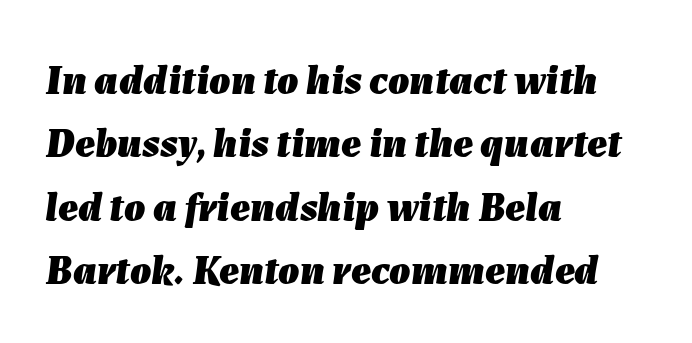
{"italic": "yes", "lean": "right", "slant_degrees": 7, "bold": "yes", "weight": "heavy", "width": "normal", "stroke_contrast": "low", "x_height": "medium", "monospaced": "no", "underline": "no", "align": "left", "line_spacing": "normal", "line_spacing_ratio": 1.51, "letter_spacing": "normal", "letter_spacing_em": 0.0, "glyph_px": 42}
